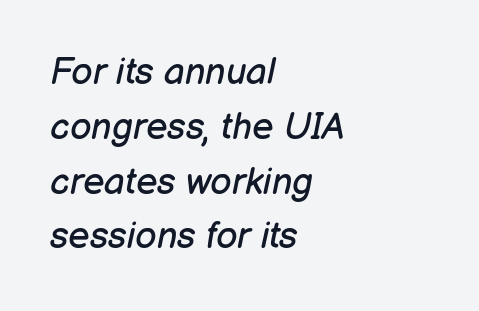
A student would call this left alignment; a typographer would say flush left, rag right. On a weight scale, this lands at 450 or below. The baseline area is clear. You could not count columns in this text — the font is proportionally spaced. Style check: oblique. Successive baselines arrive at the customary interval.
